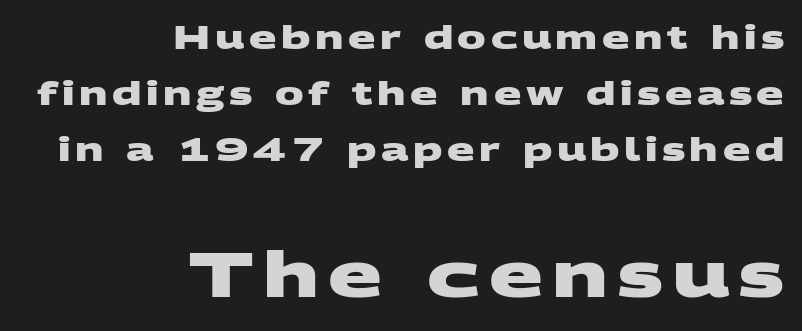
The image shows 63 px heavy, wide sans-serif type; set right-aligned, line spacing 1.75x, not underlined; the second (bottom) block is 1.97x larger; medium stroke contrast and a large x-height.
